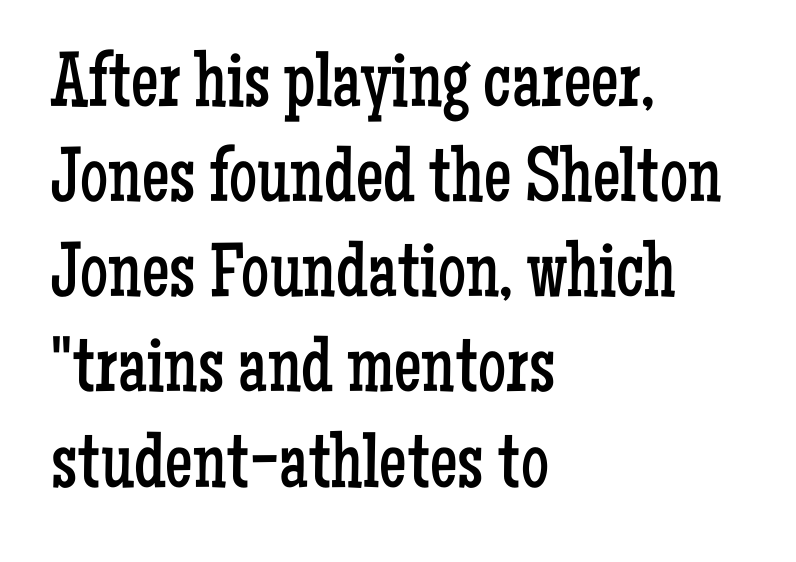
{"serif": "yes", "italic": "no", "bold": "no", "weight": "regular", "width": "condensed", "stroke_contrast": "low", "x_height": "medium", "monospaced": "no", "underline": "no", "align": "left", "line_spacing_ratio": 1.22, "letter_spacing": "normal", "letter_spacing_em": 0.0, "glyph_px": 78}
